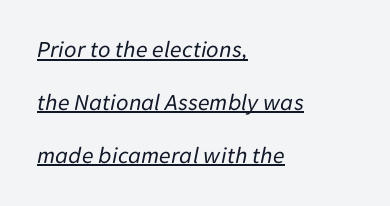
Caption: lettering with a line underneath. Horizontally, the lines are justified to the leading edge only. The whole block is typeset with a tilt. Interline gaps are noticeably wide in this sample. Unbolded letterforms with no extra heft. Is the letter spacing exaggerated? No — it looks like the ordinary default.
